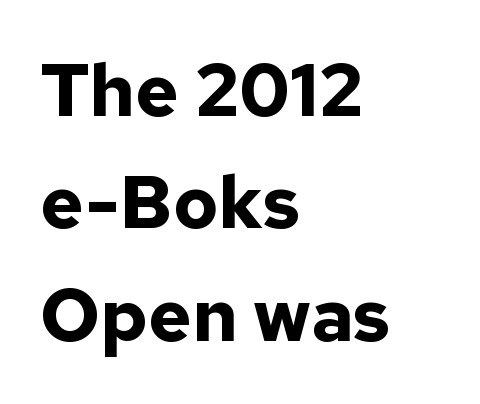
The image shows 74 px bold sans-serif type, upright; set left-aligned, normal line spacing (1.52x), normal letter spacing, not underlined; low stroke contrast and a medium x-height.
